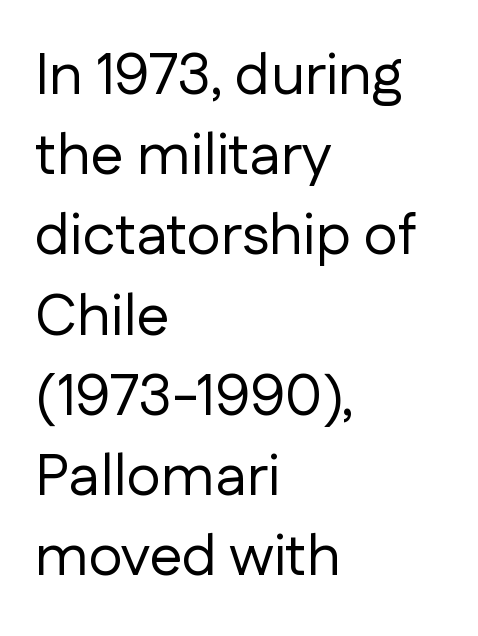
The image shows 59 px regular-weight sans-serif type, upright; set left-aligned, normal line spacing (1.36x), normal letter spacing, not underlined; low stroke contrast and a medium x-height.
